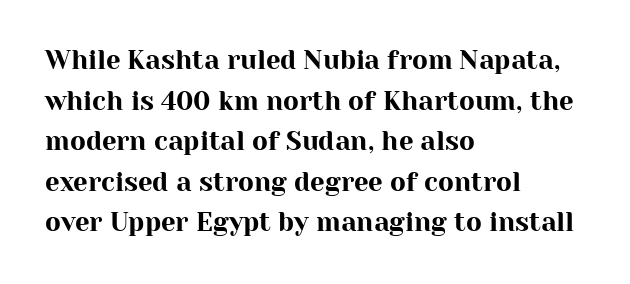
This rendering features lettering with no underline. How are the letters spaced? Ordinarily, with no added tracking. The setting favours the left margin, as ordinary paragraphs usually do. Does the lettering tilt? It doesn't — this is upright. Summary of vertical rhythm: regular, with standard interline spacing.
